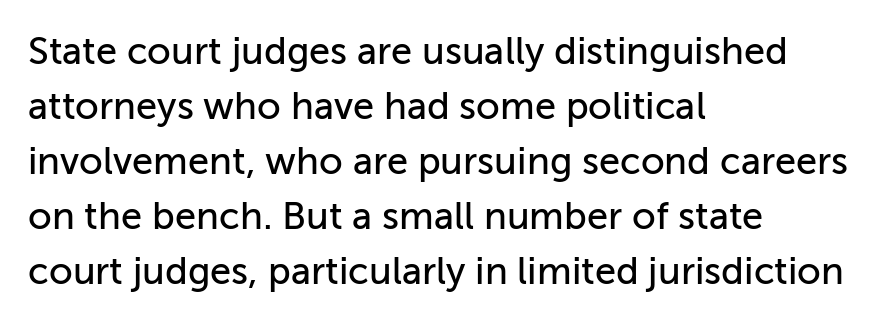
The image shows 38 px sans-serif type, upright; set left-aligned, normal line spacing (1.45x), normal letter spacing, not underlined; low stroke contrast and a medium x-height.
